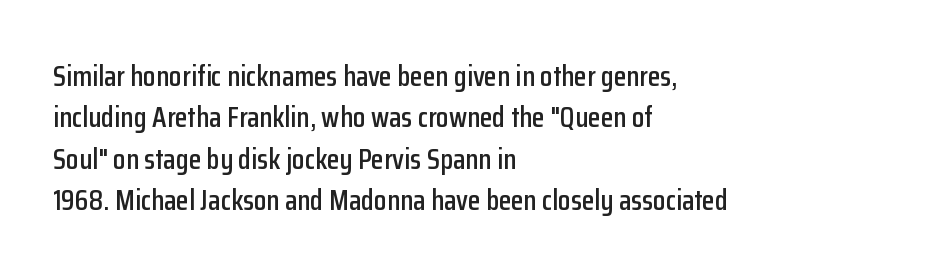
{"serif": "no", "italic": "no", "width": "condensed", "stroke_contrast": "low", "x_height": "medium", "monospaced": "no", "underline": "no", "align": "left", "line_spacing": "normal", "line_spacing_ratio": 1.43, "letter_spacing": "normal", "letter_spacing_em": 0.0, "glyph_px": 29}
